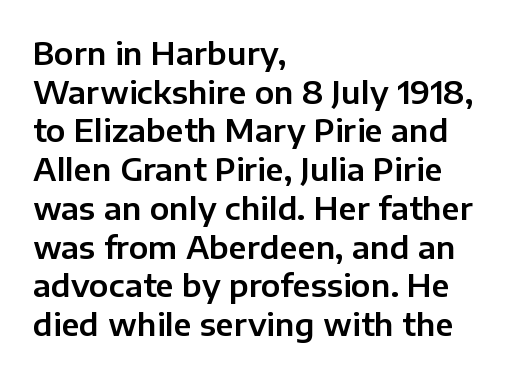
Q: Is the text italic (slanted)? A: No, it is upright.
Q: Is the typeface a serif or a sans-serif typeface? A: Sans-serif.
Q: Is the text underlined? A: No.
Q: How is the paragraph aligned? A: Left-aligned.
Q: Is the spacing between letters normal or unusually wide? A: Normal.
Q: Is the spacing between lines tight, normal or loose? A: Normal.
Q: Width (condensed, normal, or wide)? A: Normal.
Q: Stroke contrast? A: Low.
Q: x-height? A: Medium.
Q: Monospaced? A: No.
